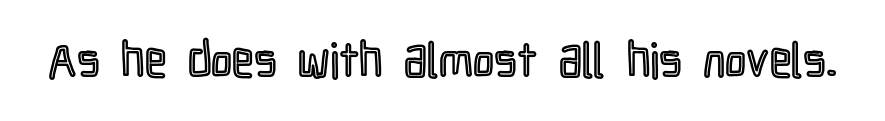
Vertical strokes here are truly vertical. Observe the ordinary spacing: letters are neighbours, not strangers. Varying glyph widths throughout — classic text-font behaviour. Plain, unruled lines of type.
